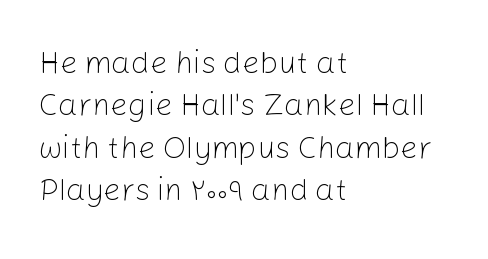
Q: Is the text bold? A: No.
Q: Is the text italic (slanted)? A: No, it is upright.
Q: Is the typeface a serif or a sans-serif typeface? A: Sans-serif.
Q: Is the text underlined? A: No.
Q: How is the paragraph aligned? A: Left-aligned.
Q: Is the spacing between letters normal or unusually wide? A: Normal.
Q: Is the spacing between lines tight, normal or loose? A: Normal.
Q: Width (condensed, normal, or wide)? A: Normal.
Q: Stroke contrast? A: Low.
Q: x-height? A: Medium.
Q: Monospaced? A: No.
